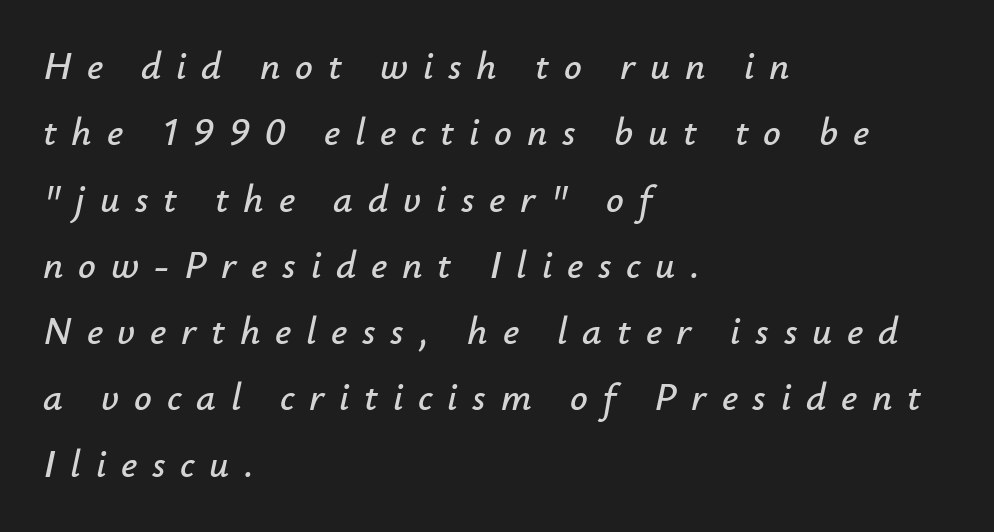
Q: Is the text italic (slanted)? A: Yes, it leans right by about 12 degrees.
Q: Is the text underlined? A: No.
Q: How is the paragraph aligned? A: Left-aligned.
Q: Is the spacing between letters normal or unusually wide? A: Unusually wide.
Q: Is the spacing between lines tight, normal or loose? A: Normal.
Q: Width (condensed, normal, or wide)? A: Normal.
Q: Stroke contrast? A: Low.
Q: x-height? A: Small.
Q: Monospaced? A: No.
